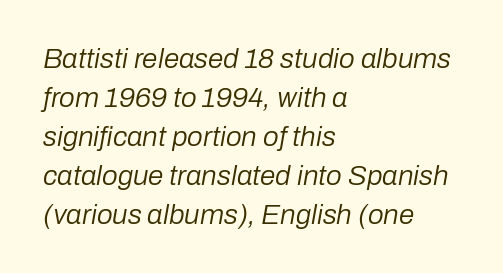
Q: Is the text bold? A: No.
Q: Is the text italic (slanted)? A: Yes, it leans right by about 10 degrees.
Q: Is the text underlined? A: No.
Q: How is the paragraph aligned? A: Left-aligned.
Q: Is the spacing between letters normal or unusually wide? A: Normal.
Q: Is the spacing between lines tight, normal or loose? A: Normal.
Q: Width (condensed, normal, or wide)? A: Normal.
Q: Stroke contrast? A: Low.
Q: x-height? A: Medium.
Q: Monospaced? A: No.
